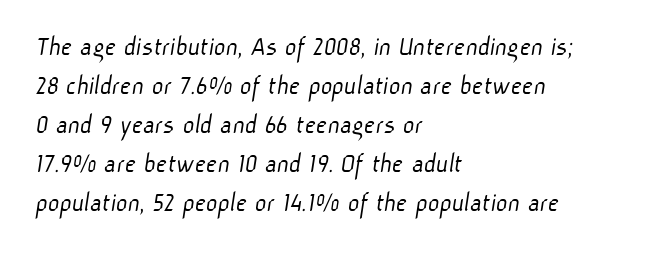
Q: Is the text bold? A: No.
Q: Is the typeface a serif or a sans-serif typeface? A: Sans-serif.
Q: Is the text underlined? A: No.
Q: How is the paragraph aligned? A: Left-aligned.
Q: Is the spacing between letters normal or unusually wide? A: Normal.
Q: Is the spacing between lines tight, normal or loose? A: Normal.
Q: Width (condensed, normal, or wide)? A: Normal.
Q: Stroke contrast? A: Low.
Q: x-height? A: Medium.
Q: Monospaced? A: No.
